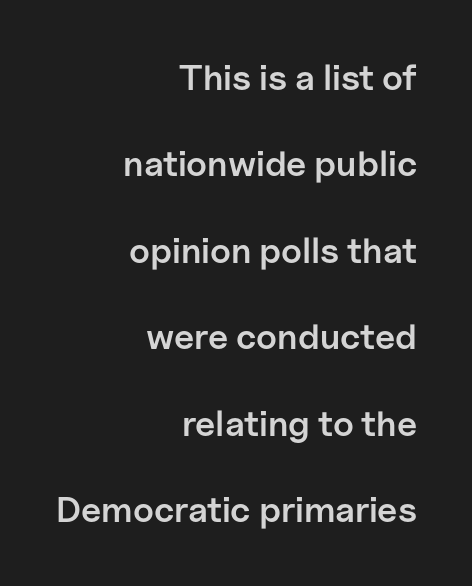
What weight is shown? A semibold, between regular and bold. It's the straight-up-and-down kind of type. Serif or sans? Sans — the stroke terminals are bare. The glyphs are unaccompanied by any horizontal stroke below them. Spacing verdict: proportional, widths tailored to each character.
